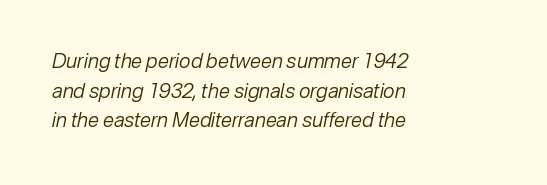
Reading down the block, your eye returns to a fixed left position each line. This sample uses an oblique cut, with every glyph tilted off the vertical. Weight: in the light-to-regular range. This rendering features lettering with no underline.
